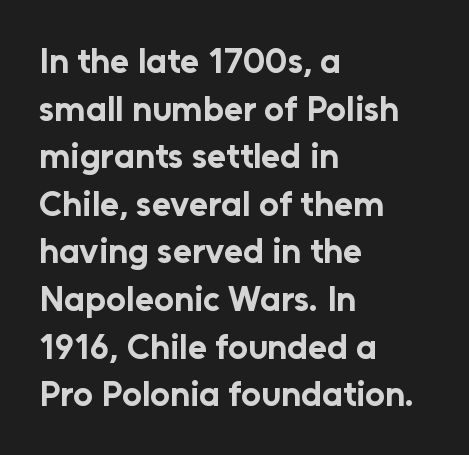
Q: Is the text bold? A: Yes.
Q: Is the text italic (slanted)? A: No, it is upright.
Q: Is the typeface a serif or a sans-serif typeface? A: Sans-serif.
Q: Is the text underlined? A: No.
Q: How is the paragraph aligned? A: Left-aligned.
Q: Is the spacing between letters normal or unusually wide? A: Normal.
Q: Is the spacing between lines tight, normal or loose? A: Normal.
Q: Width (condensed, normal, or wide)? A: Normal.
Q: Stroke contrast? A: Low.
Q: x-height? A: Medium.
Q: Monospaced? A: No.
